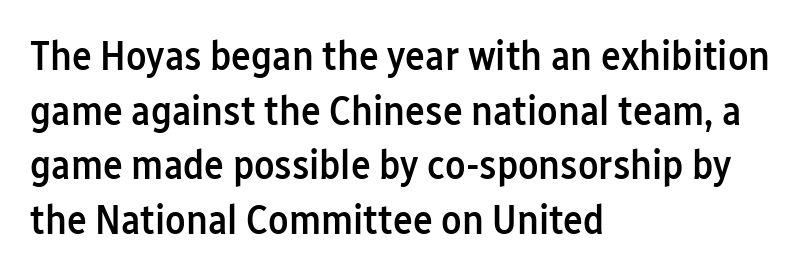
Bare-footed words on every line. Check where the strokes stop: nothing finishes them off — pure sans. Stems and bowls a touch heavier than normal — semibold. Horizontal alignment here is leftward, the default for most running prose. Style check: upright.
